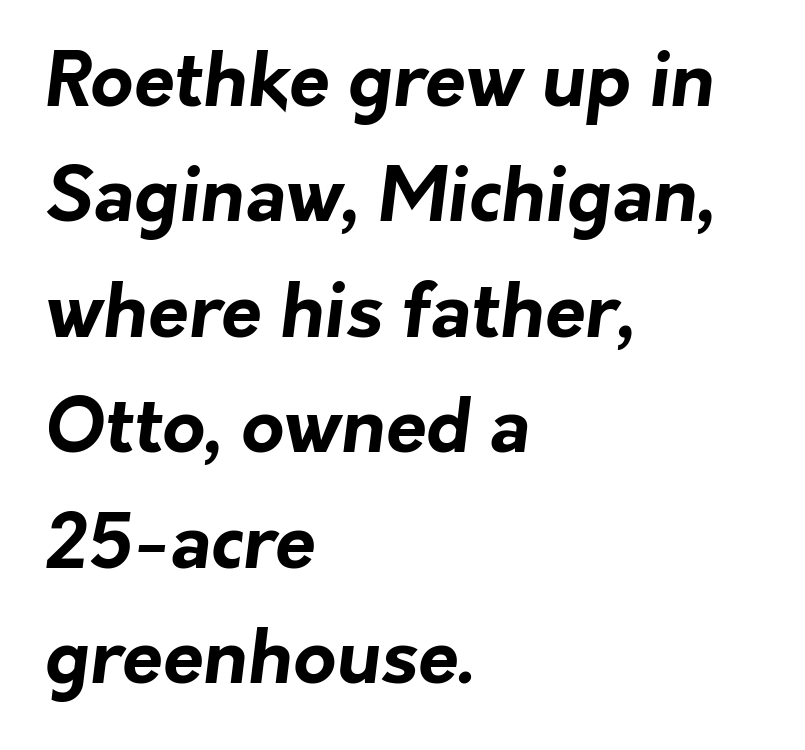
The image shows 74 px bold sans-serif type; set left-aligned, normal line spacing (1.56x), normal letter spacing, not underlined; low stroke contrast and a medium x-height.
